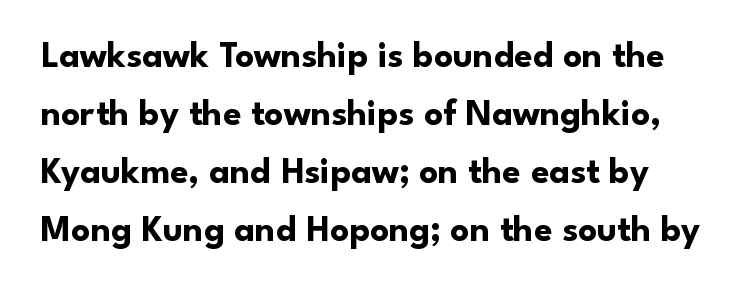
The image shows 37 px bold sans-serif type, upright; set normal line spacing (1.57x), normal letter spacing, not underlined; low stroke contrast and a small x-height.
